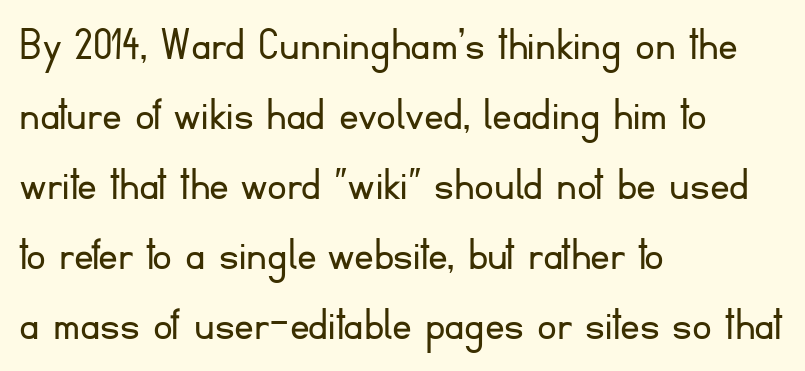
The image shows 49 px light sans-serif type, upright; set left-aligned, normal line spacing (1.43x), normal letter spacing, not underlined; low stroke contrast and a small x-height.
